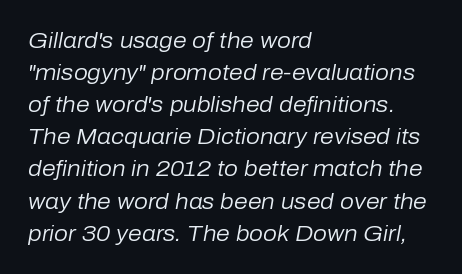
The image shows 22 px text type, italic (leaning right); set left-aligned, normal line spacing (1.46x), normal letter spacing, not underlined.
